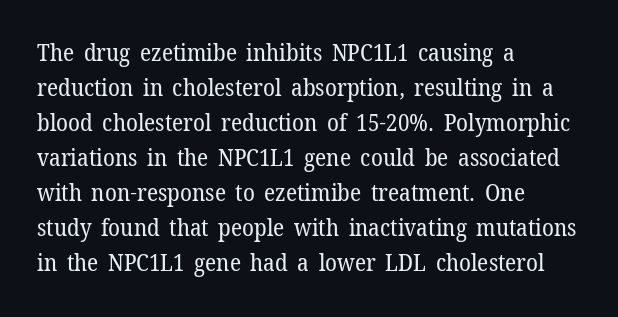
No word sits above an underline. This is the regular roman posture of the typeface. The lines in this sample share a left origin and differ only in where they stop. Successive baselines arrive at the customary interval.
